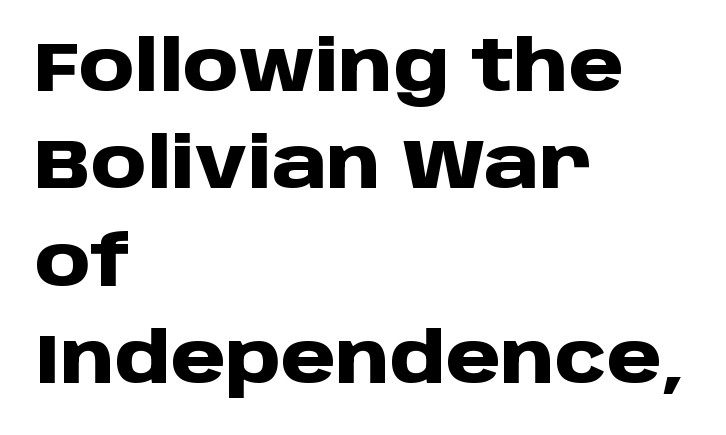
Q: Is the text bold? A: Yes.
Q: Is the text italic (slanted)? A: No, it is upright.
Q: Is the typeface a serif or a sans-serif typeface? A: Sans-serif.
Q: Is the text underlined? A: No.
Q: How is the paragraph aligned? A: Left-aligned.
Q: Is the spacing between letters normal or unusually wide? A: Normal.
Q: Is the spacing between lines tight, normal or loose? A: Normal.
Q: Width (condensed, normal, or wide)? A: Normal.
Q: Stroke contrast? A: Low.
Q: x-height? A: Large.
Q: Monospaced? A: No.
